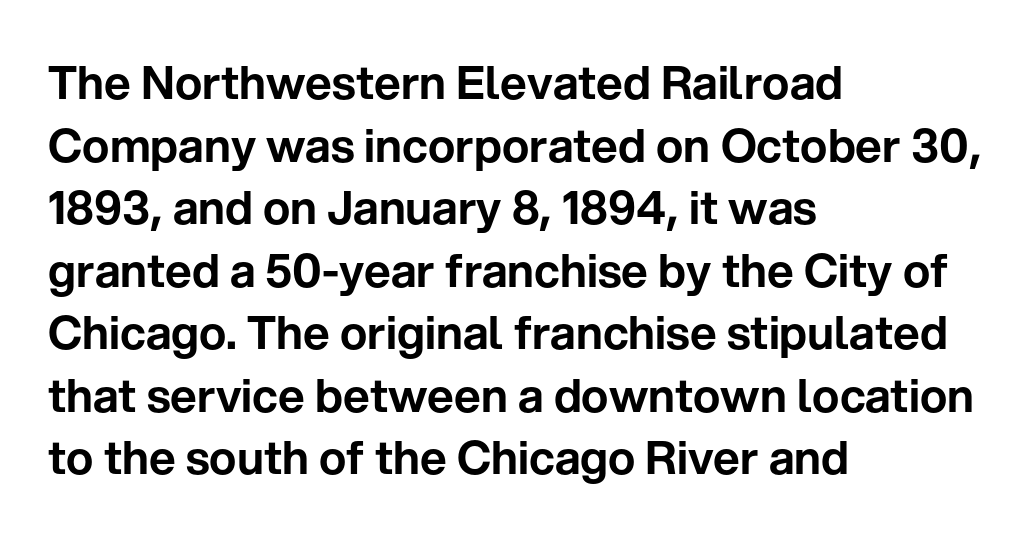
{"serif": "no", "italic": "no", "width": "normal", "stroke_contrast": "low", "x_height": "medium", "monospaced": "no", "underline": "no", "align": "left", "line_spacing": "normal", "line_spacing_ratio": 1.36, "letter_spacing": "normal", "letter_spacing_em": 0.0, "glyph_px": 46}
